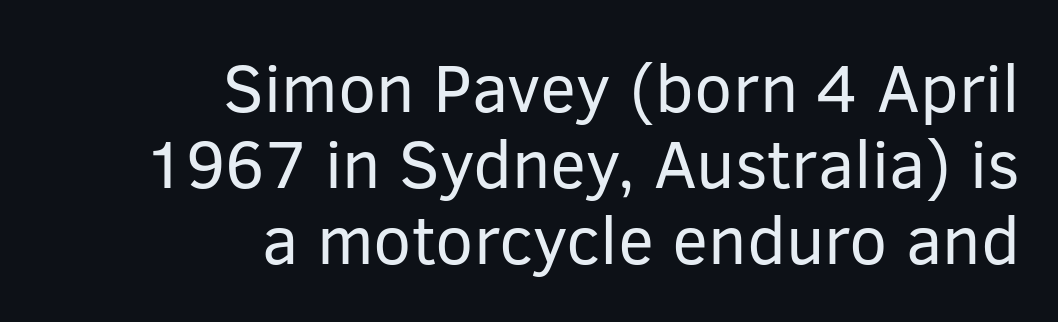
Q: Is the text bold? A: No.
Q: Is the text italic (slanted)? A: No, it is upright.
Q: Is the typeface a serif or a sans-serif typeface? A: Sans-serif.
Q: Is the text underlined? A: No.
Q: How is the paragraph aligned? A: Right-aligned.
Q: Is the spacing between letters normal or unusually wide? A: Normal.
Q: Is the spacing between lines tight, normal or loose? A: Tight.
Q: Width (condensed, normal, or wide)? A: Normal.
Q: Stroke contrast? A: Low.
Q: x-height? A: Medium.
Q: Monospaced? A: No.
